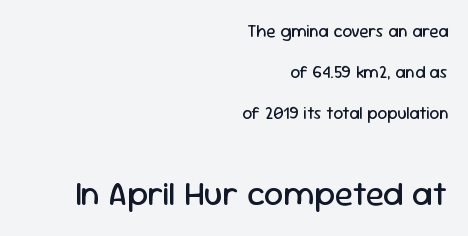
The image shows 34 px regular-weight sans-serif type, upright; set right-aligned, loose line spacing (2.42x), normal letter spacing, not underlined; the second (bottom) block is 2.0x larger; low stroke contrast and a medium x-height.
